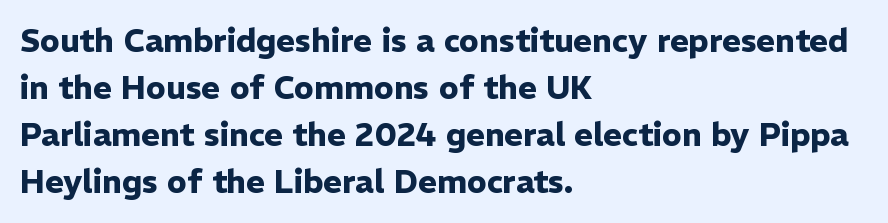
The image shows 32 px heavy sans-serif type, upright; set left-aligned, normal line spacing (1.47x), normal letter spacing, not underlined; low stroke contrast and a medium x-height.
